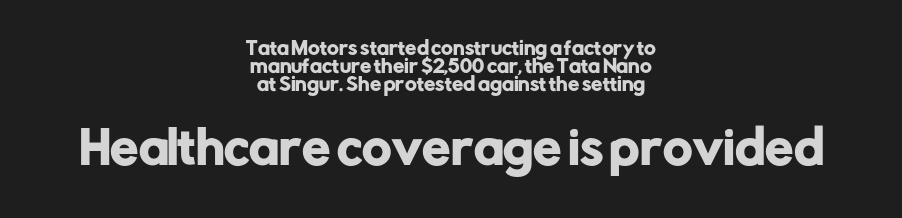
Q: Is the text italic (slanted)? A: No, it is upright.
Q: Is the typeface a serif or a sans-serif typeface? A: Sans-serif.
Q: Is the text underlined? A: No.
Q: How is the paragraph aligned? A: Centered.
Q: Is the spacing between letters normal or unusually wide? A: Normal.
Q: Is the spacing between lines tight, normal or loose? A: Tight.
Q: Which block of text is set in a larger size, the first (top) or the second (bottom)? A: The second (bottom) one.
Q: Width (condensed, normal, or wide)? A: Normal.
Q: Stroke contrast? A: Low.
Q: x-height? A: Medium.
Q: Monospaced? A: No.
